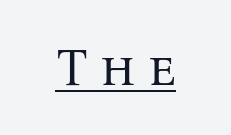
Weight: not bold — regular or lighter. In terms of posture, this sample is upright. In terms of letterform style, serifs are clearly present. The line texture is sparse and dotted thanks to wide tracking.
